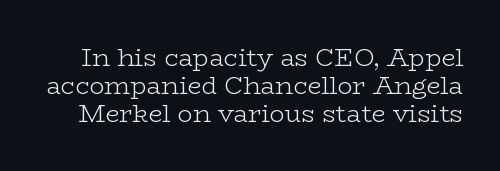
{"italic": "no", "bold": "no", "underline": "no", "line_spacing": "tight", "line_spacing_ratio": 1.13, "letter_spacing": "normal", "letter_spacing_em": 0.0, "glyph_px": 25}
